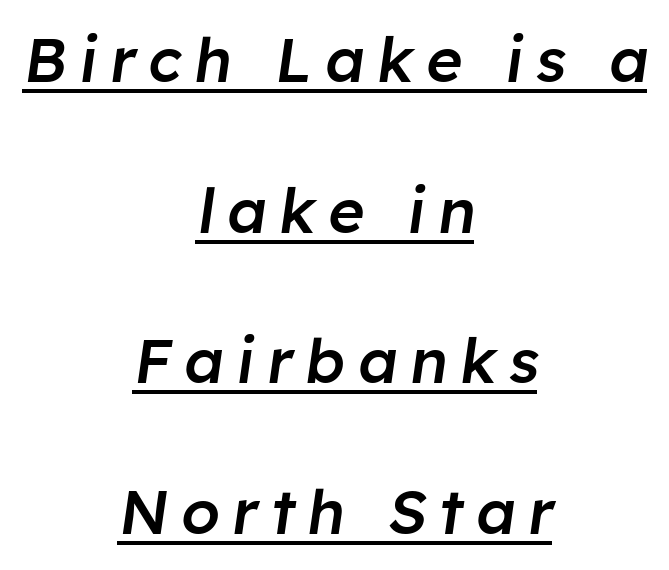
The whitespace from short lines is split evenly between both sides. What weight is shown? A semibold, between regular and bold. There's an unmistakable incline to the writing here. In terms of leading, this rendering errs on the spacious side. Looks like regular typesetting: each glyph gets only the width it needs.
